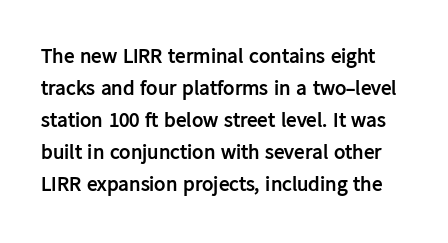
The image shows 21 px bold type, upright; set normal line spacing (1.52x), normal letter spacing, not underlined.
